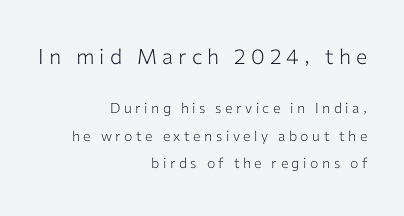
The image shows 21 px text type, upright; set right-aligned, loose line spacing (1.97x), unusually wide letter spacing (+0.25 em), not underlined; the first (top) block is 1.5x larger.
